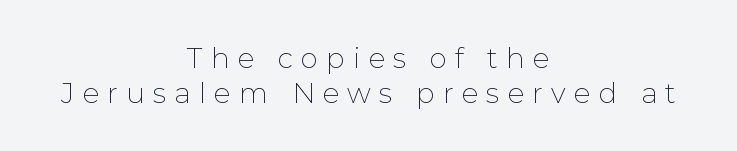
The image shows 28 px thin sans-serif type, upright; set centered, normal line spacing (1.25x), unusually wide letter spacing (+0.29 em), not underlined; low stroke contrast and a medium x-height.
